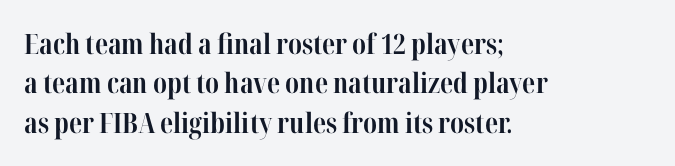
Do the characters align in a grid? No, the font is proportional. The designer left line spacing at the default. Ascenders rise straight up at ninety degrees. In terms of letterspacing, this is plain default setting.
